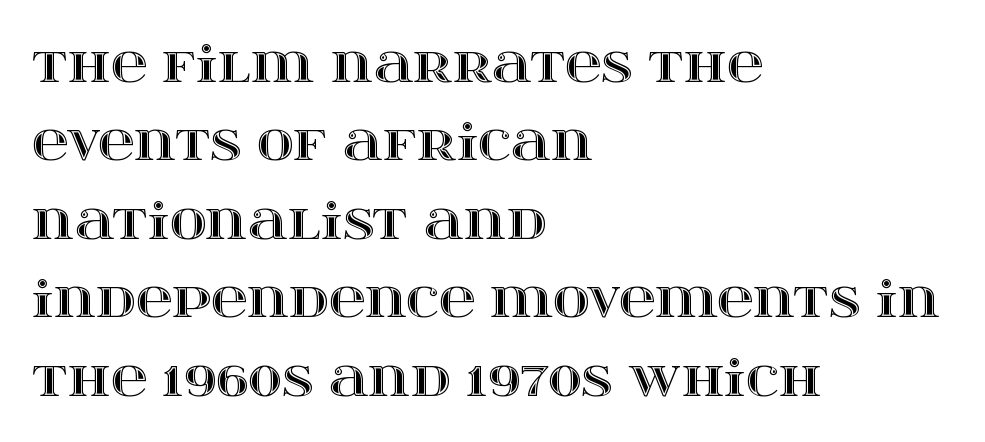
Q: Is the text italic (slanted)? A: No, it is upright.
Q: Is the text underlined? A: No.
Q: How is the paragraph aligned? A: Left-aligned.
Q: Is the spacing between letters normal or unusually wide? A: Normal.
Q: Is the spacing between lines tight, normal or loose? A: Normal.
Q: Width (condensed, normal, or wide)? A: Wide.
Q: x-height? A: Large.
Q: Monospaced? A: No.
